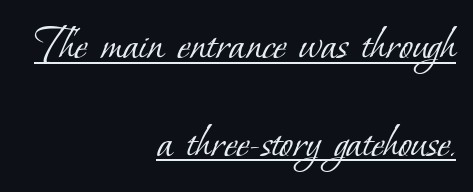
{"serif": "yes", "bold": "no", "weight": "light", "width": "normal", "stroke_contrast": "low", "x_height": "small", "monospaced": "no", "underline": "yes", "align": "right", "line_spacing": "loose", "line_spacing_ratio": 1.99, "letter_spacing": "normal", "letter_spacing_em": 0.0, "glyph_px": 49}
